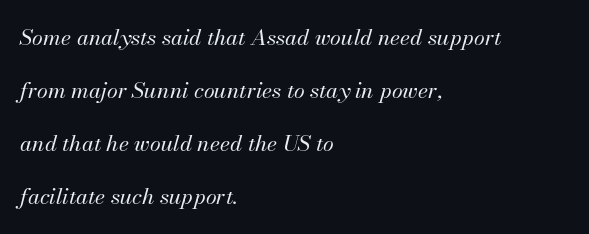
The image shows 22 px text type, italic (leaning right); set left-aligned, loose line spacing (2.41x), normal letter spacing, not underlined.
